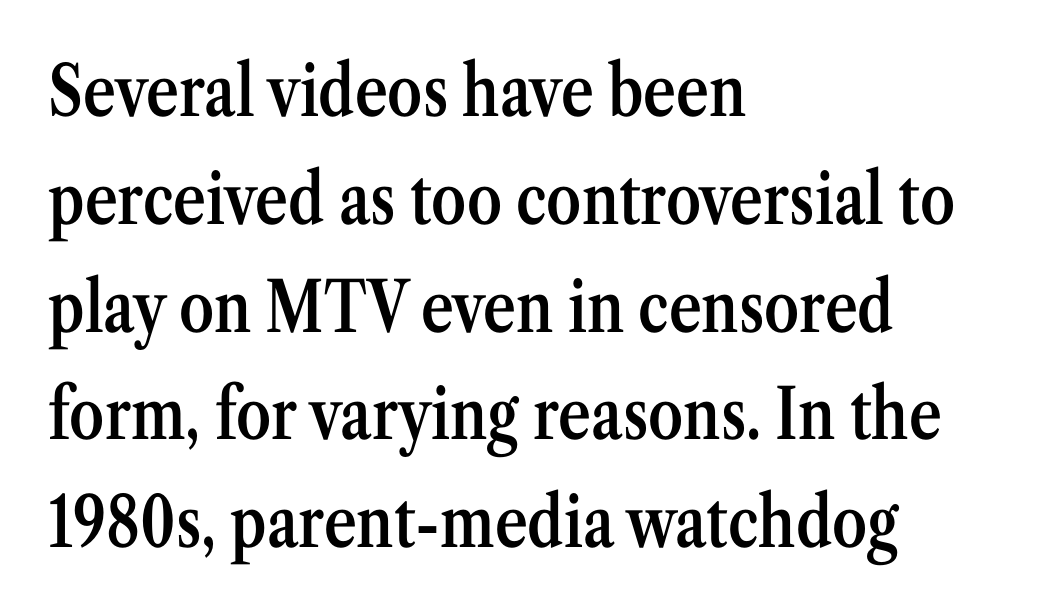
The image shows 70 px semibold, condensed serif type, upright; set left-aligned, normal line spacing (1.54x), normal letter spacing, not underlined; medium stroke contrast and a medium x-height.
